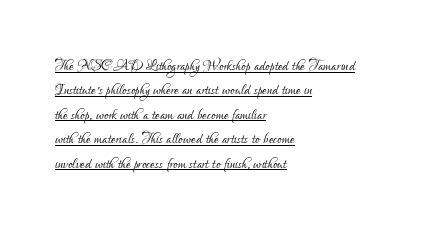
{"bold": "no", "underline": "yes", "align": "left", "line_spacing_ratio": 1.22, "letter_spacing": "normal", "letter_spacing_em": 0.0, "glyph_px": 20}
